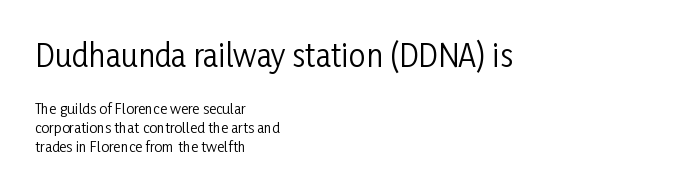
In terms of letterform style, serifs are entirely absent. No extra tracking has been applied to these lines. If you measured baseline to baseline, you'd find a middling distance. Left-aligned paragraph, ragged on the right. Compared with a typical body face, this is equally light or lighter still.
